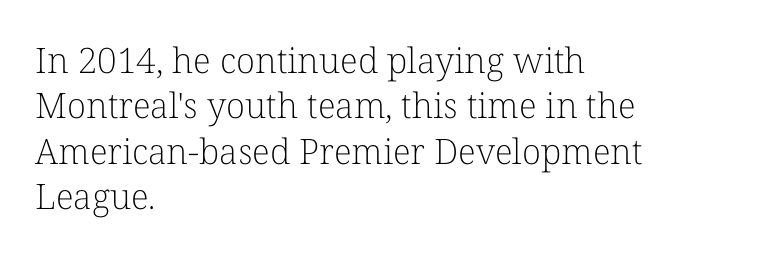
{"serif": "yes", "italic": "no", "bold": "no", "weight": "light", "width": "normal", "stroke_contrast": "low", "x_height": "medium", "monospaced": "no", "underline": "no", "align": "left", "line_spacing": "normal", "line_spacing_ratio": 1.3, "letter_spacing": "normal", "letter_spacing_em": 0.0, "glyph_px": 35}
